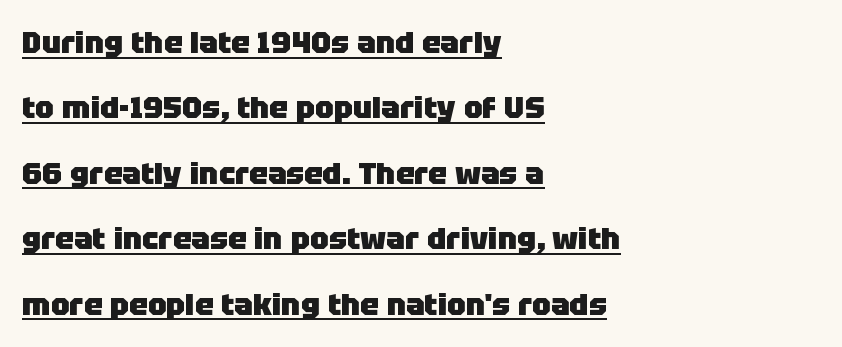
{"serif": "no", "italic": "no", "bold": "yes", "weight": "heavy", "width": "normal", "stroke_contrast": "low", "x_height": "large", "monospaced": "no", "underline": "yes", "align": "left", "line_spacing": "loose", "line_spacing_ratio": 2.11, "letter_spacing": "normal", "letter_spacing_em": 0.0, "glyph_px": 31}
